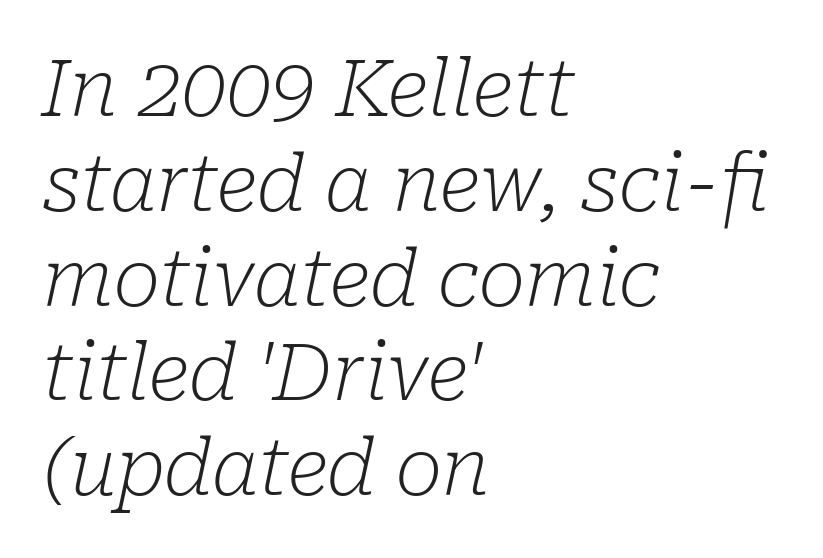
Q: Is the text bold? A: No.
Q: Is the text italic (slanted)? A: Yes, it leans right by about 10 degrees.
Q: Is the typeface a serif or a sans-serif typeface? A: Serif.
Q: Is the text underlined? A: No.
Q: How is the paragraph aligned? A: Left-aligned.
Q: Is the spacing between letters normal or unusually wide? A: Normal.
Q: Width (condensed, normal, or wide)? A: Normal.
Q: Stroke contrast? A: Low.
Q: x-height? A: Medium.
Q: Monospaced? A: No.
